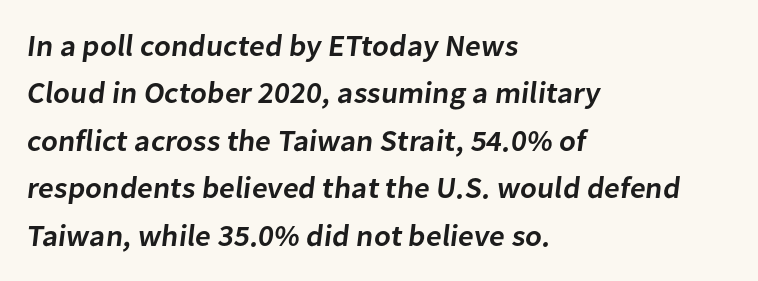
Q: Is the text bold? A: Semi-bold.
Q: Is the typeface a serif or a sans-serif typeface? A: Sans-serif.
Q: Is the text underlined? A: No.
Q: How is the paragraph aligned? A: Left-aligned.
Q: Is the spacing between letters normal or unusually wide? A: Normal.
Q: Is the spacing between lines tight, normal or loose? A: Normal.
Q: Width (condensed, normal, or wide)? A: Normal.
Q: Stroke contrast? A: Low.
Q: x-height? A: Medium.
Q: Monospaced? A: No.
